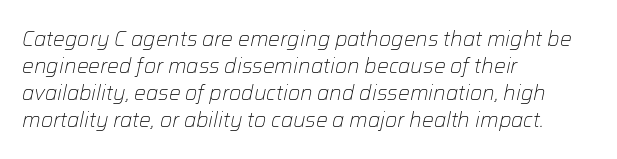
{"italic": "yes", "lean": "right", "slant_degrees": 12, "bold": "no", "underline": "no", "align": "left", "line_spacing": "normal", "line_spacing_ratio": 1.28, "letter_spacing": "normal", "letter_spacing_em": 0.0, "glyph_px": 21}
